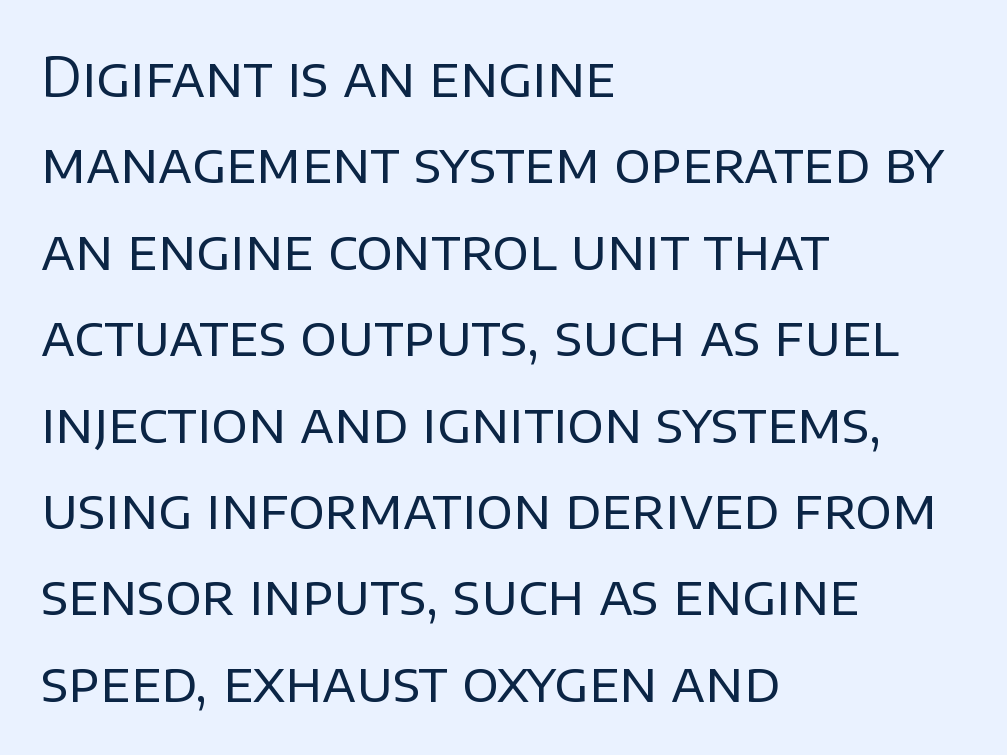
{"serif": "no", "italic": "no", "bold": "no", "weight": "regular", "width": "normal", "stroke_contrast": "low", "x_height": "large", "monospaced": "no", "underline": "no", "align": "left", "line_spacing": "normal", "line_spacing_ratio": 1.6, "letter_spacing": "normal", "letter_spacing_em": 0.0, "glyph_px": 54}
